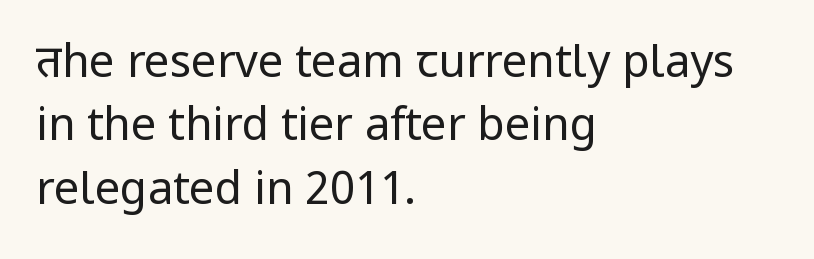
The image shows 45 px regular-weight sans-serif type, upright; set left-aligned, normal line spacing (1.41x), normal letter spacing, not underlined; low stroke contrast and a medium x-height.
